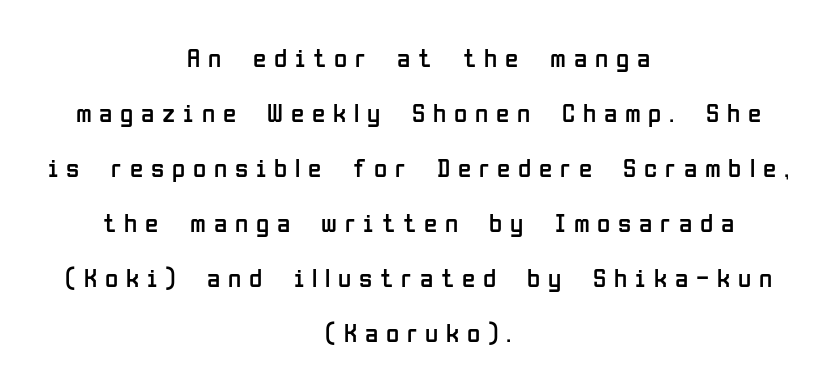
{"italic": "no", "bold": "no", "underline": "no", "align": "center", "line_spacing": "loose", "line_spacing_ratio": 2.04, "letter_spacing": "wide", "letter_spacing_em": 0.29, "glyph_px": 27}
